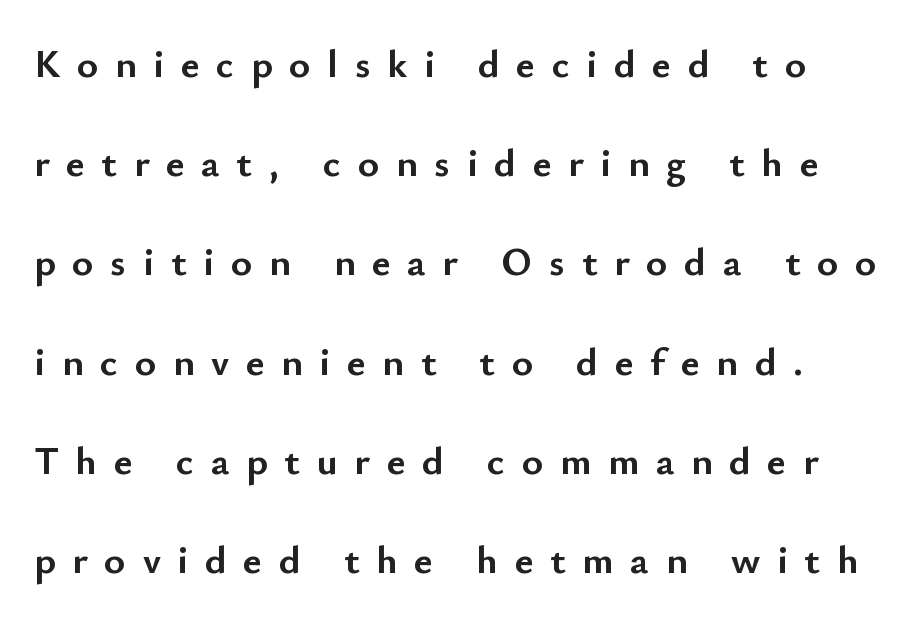
{"serif": "no", "italic": "no", "bold": "yes", "weight": "semibold", "width": "normal", "stroke_contrast": "low", "x_height": "small", "monospaced": "no", "underline": "no", "line_spacing": "loose", "line_spacing_ratio": 2.48, "letter_spacing": "wide", "letter_spacing_em": 0.42, "glyph_px": 40}
